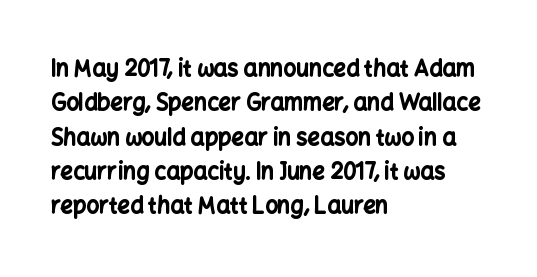
Q: Is the text bold? A: Yes.
Q: Is the text italic (slanted)? A: No, it is upright.
Q: Is the text underlined? A: No.
Q: How is the paragraph aligned? A: Left-aligned.
Q: Is the spacing between letters normal or unusually wide? A: Normal.
Q: Is the spacing between lines tight, normal or loose? A: Normal.
